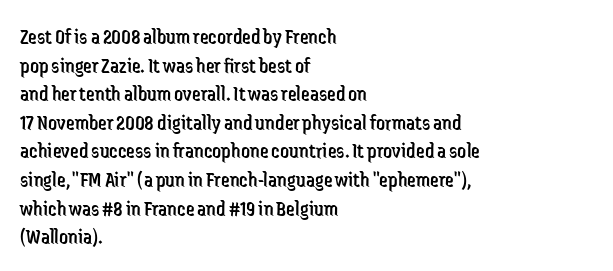
The image shows 22 px text type, upright; set left-aligned, normal line spacing (1.3x), normal letter spacing, not underlined.
